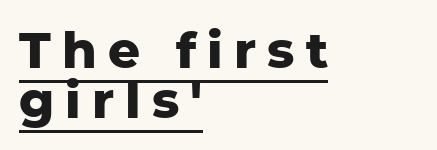
{"serif": "no", "italic": "no", "bold": "yes", "weight": "heavy", "width": "normal", "stroke_contrast": "low", "x_height": "medium", "monospaced": "no", "underline": "yes", "align": "left", "line_spacing": "tight", "line_spacing_ratio": 1.0, "letter_spacing": "wide", "letter_spacing_em": 0.22, "glyph_px": 50}
